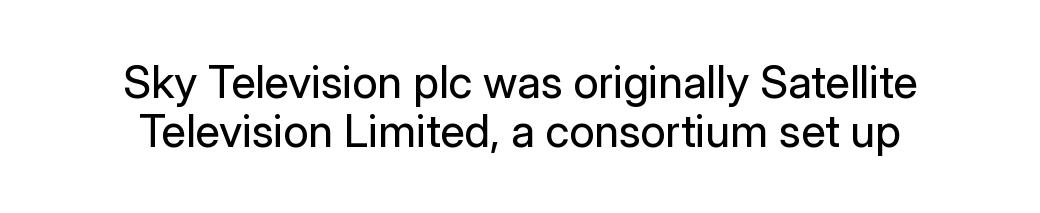
{"serif": "no", "italic": "no", "bold": "no", "weight": "regular", "width": "normal", "stroke_contrast": "low", "x_height": "medium", "monospaced": "no", "underline": "no", "line_spacing": "tight", "line_spacing_ratio": 1.09, "letter_spacing": "normal", "letter_spacing_em": 0.0, "glyph_px": 45}
